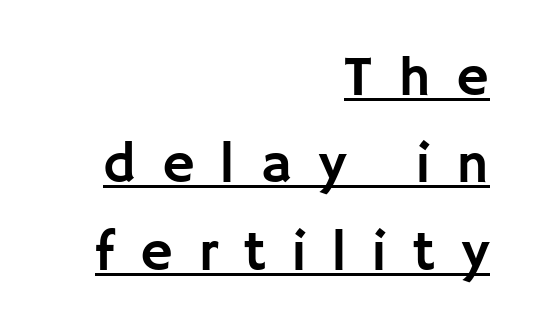
The image shows 56 px sans-serif type, upright; set right-aligned, normal line spacing (1.56x), unusually wide letter spacing (+0.46 em), underlined; low stroke contrast and a large x-height.
